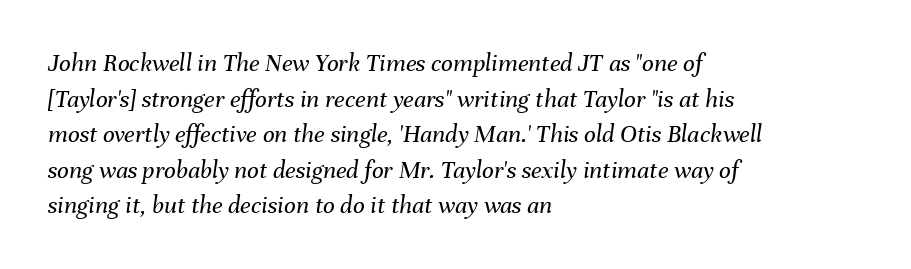
This sample keeps an unexceptional amount of space between lines. This sample uses an oblique cut, with every glyph tilted off the vertical. Does the copy run flush right? No — it runs flush left. Type without underlining.
